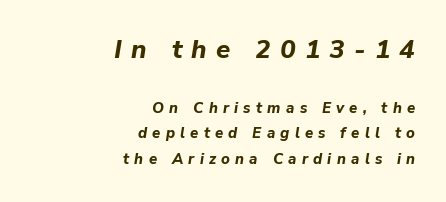
{"italic": "yes", "lean": "right", "slant_degrees": 9, "bold": "yes", "underline": "no", "align": "right", "line_spacing_ratio": 1.72, "letter_spacing": "wide", "letter_spacing_em": 0.35, "larger_block": "first", "size_ratio": 1.73, "glyph_px": 26}
